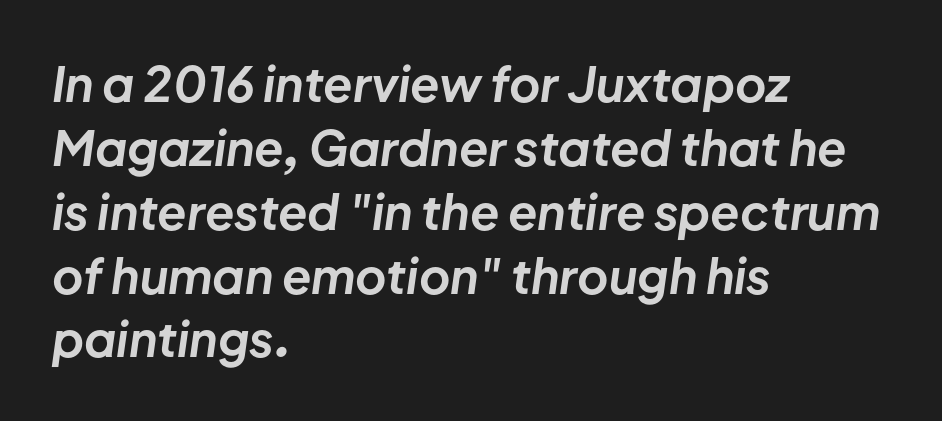
Q: Is the text bold? A: Yes.
Q: Is the text italic (slanted)? A: Yes, it leans right by about 8 degrees.
Q: Is the text underlined? A: No.
Q: How is the paragraph aligned? A: Left-aligned.
Q: Is the spacing between letters normal or unusually wide? A: Normal.
Q: Is the spacing between lines tight, normal or loose? A: Normal.
Q: Width (condensed, normal, or wide)? A: Normal.
Q: Stroke contrast? A: Low.
Q: x-height? A: Medium.
Q: Monospaced? A: No.
